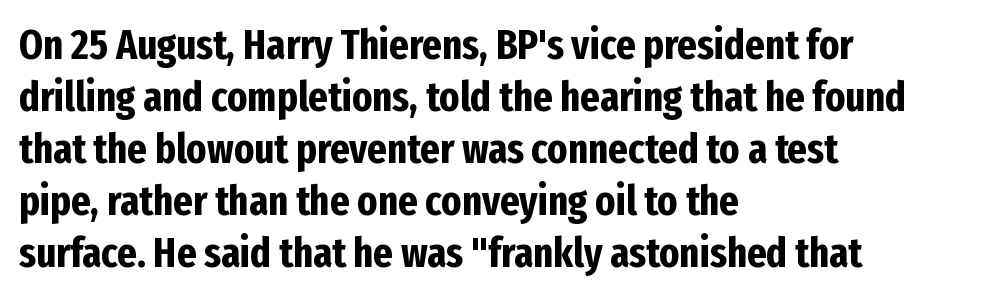
Is the type bold? Yes — the strokes are clearly thick and heavy. Ordinary non-slanted type is in use. The letters advance in unequal steps, a hallmark of proportional type. The tracking reads as untouched default to a designer's eye. Caption: multi-line text, flush left, ragged right. The string is rendered with underlining switched off.
